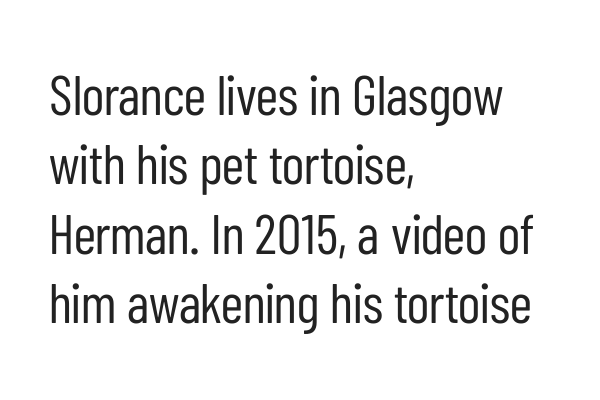
Q: Is the text bold? A: No.
Q: Is the text italic (slanted)? A: No, it is upright.
Q: Is the typeface a serif or a sans-serif typeface? A: Sans-serif.
Q: Is the text underlined? A: No.
Q: How is the paragraph aligned? A: Left-aligned.
Q: Is the spacing between letters normal or unusually wide? A: Normal.
Q: Width (condensed, normal, or wide)? A: Condensed.
Q: Stroke contrast? A: Low.
Q: x-height? A: Medium.
Q: Monospaced? A: No.
